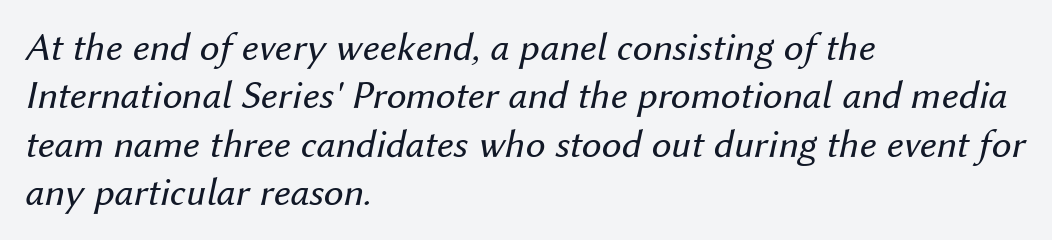
Q: Is the text bold? A: No.
Q: Is the text italic (slanted)? A: Yes, it leans right by about 12 degrees.
Q: Is the text underlined? A: No.
Q: How is the paragraph aligned? A: Left-aligned.
Q: Is the spacing between letters normal or unusually wide? A: Normal.
Q: Width (condensed, normal, or wide)? A: Normal.
Q: Stroke contrast? A: Medium.
Q: x-height? A: Medium.
Q: Monospaced? A: No.
